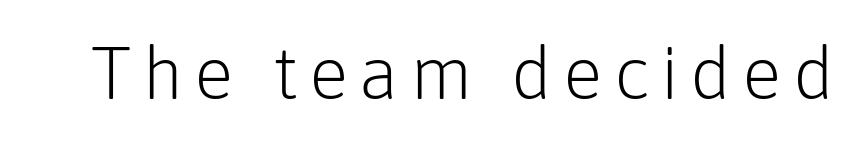
The image shows 73 px light sans-serif type, upright; set not underlined; low stroke contrast and a medium x-height.
